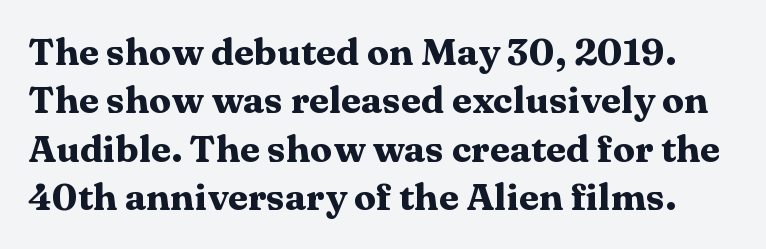
A typesetter would call this leading conventional body-copy spacing. Characters follow at the spacing the type designer built in. Unmarked baselines from the first word to the last. This sample has the flowing, uneven cadence of proportional lettering.
